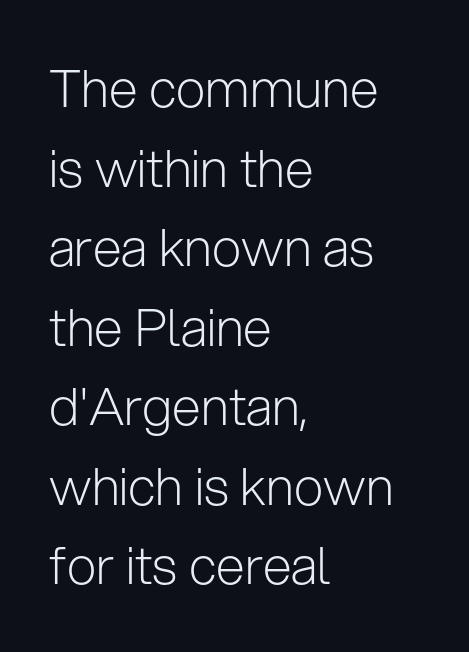
One glance says typical: line gaps are just what's usual. Where is the straight margin? On the left. The letterforms sit at book weight or below. Tall strokes in this sample are plumb rather than angled. Honestly, there is no underline to notice here at all. Typographically, this falls in the sans-serif category.
